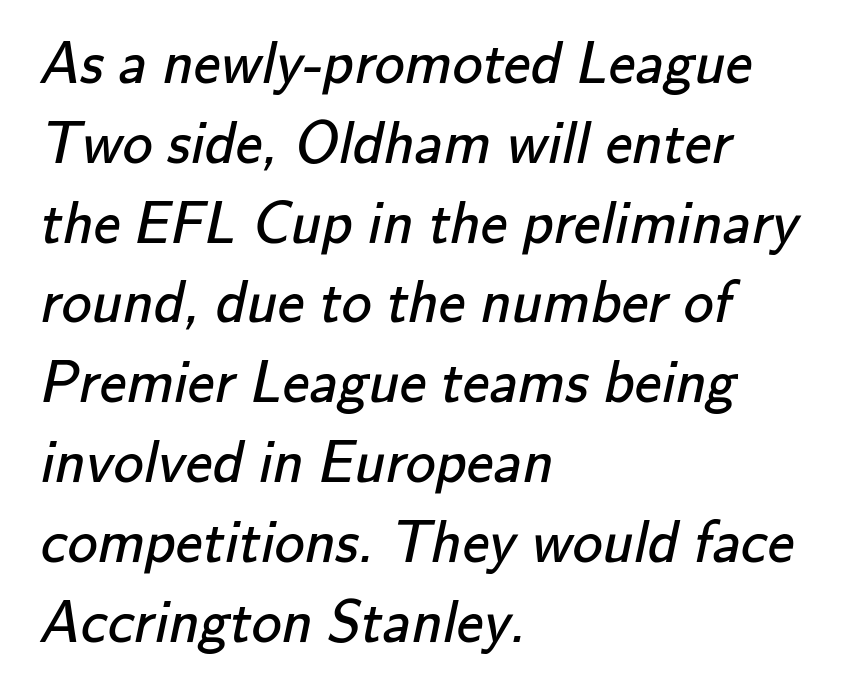
{"serif": "no", "bold": "no", "weight": "regular", "width": "normal", "stroke_contrast": "low", "x_height": "small", "monospaced": "no", "underline": "no", "align": "left", "line_spacing": "normal", "line_spacing_ratio": 1.33, "letter_spacing": "normal", "letter_spacing_em": 0.0, "glyph_px": 60}
